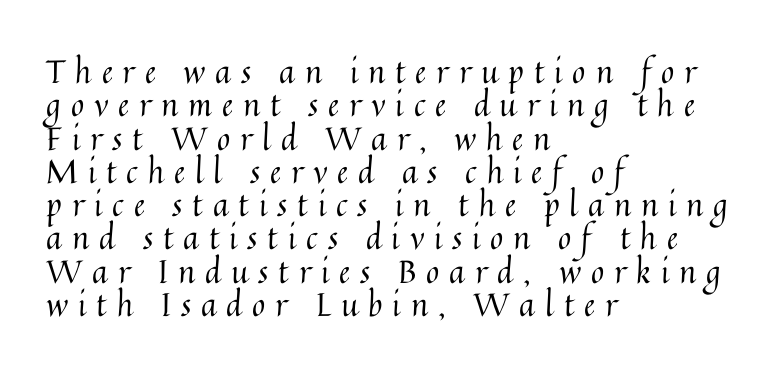
The letters advance in unequal steps, a hallmark of proportional type. Very little white space separates one row of letters from the next. Bold? No — there's no thickening of the strokes. Unmarked baselines from the first word to the last.
